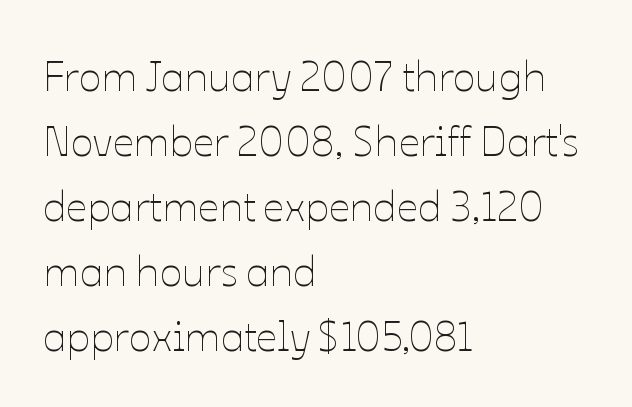
Q: Is the text bold? A: No.
Q: Is the text italic (slanted)? A: No, it is upright.
Q: Is the text underlined? A: No.
Q: How is the paragraph aligned? A: Left-aligned.
Q: Is the spacing between letters normal or unusually wide? A: Normal.
Q: Is the spacing between lines tight, normal or loose? A: Normal.
Q: Width (condensed, normal, or wide)? A: Normal.
Q: Stroke contrast? A: Low.
Q: x-height? A: Medium.
Q: Monospaced? A: No.
